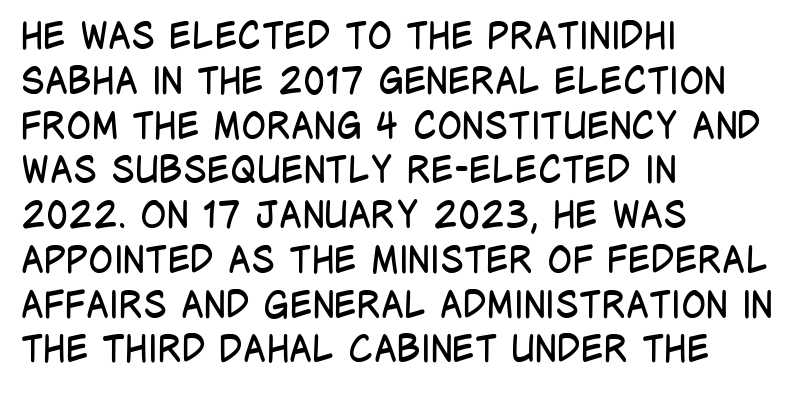
{"serif": "no", "italic": "no", "bold": "no", "weight": "regular", "width": "condensed", "stroke_contrast": "low", "x_height": "large", "monospaced": "no", "underline": "no", "align": "left", "line_spacing_ratio": 1.21, "letter_spacing": "normal", "letter_spacing_em": 0.0, "glyph_px": 37}
